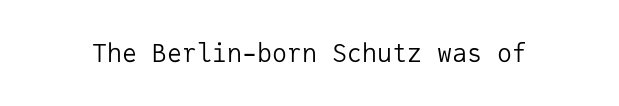
The rendering keeps characters at their native spacing. The font sits on the lighter half of the weight spectrum, regular included. Quick note: underline off. Is there any slant? The stems are plumb.
